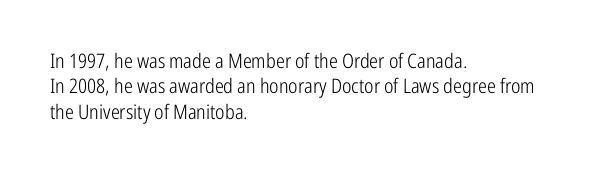
The rows are spaced the way most documents space them. Weight: in the light-to-regular range. Each word holds together tightly as a unit, with standard inter-letter gaps. Nobody drew a line under any word here.
